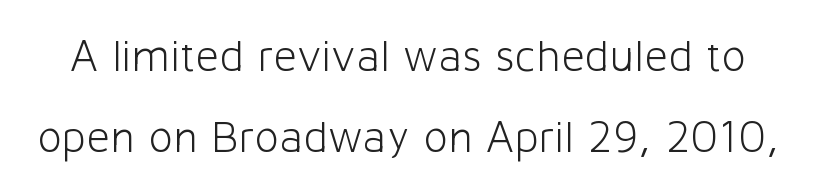
Q: Is the text bold? A: No.
Q: Is the text italic (slanted)? A: No, it is upright.
Q: Is the typeface a serif or a sans-serif typeface? A: Sans-serif.
Q: Is the text underlined? A: No.
Q: Is the spacing between letters normal or unusually wide? A: Normal.
Q: Width (condensed, normal, or wide)? A: Normal.
Q: Stroke contrast? A: Low.
Q: x-height? A: Medium.
Q: Monospaced? A: No.
